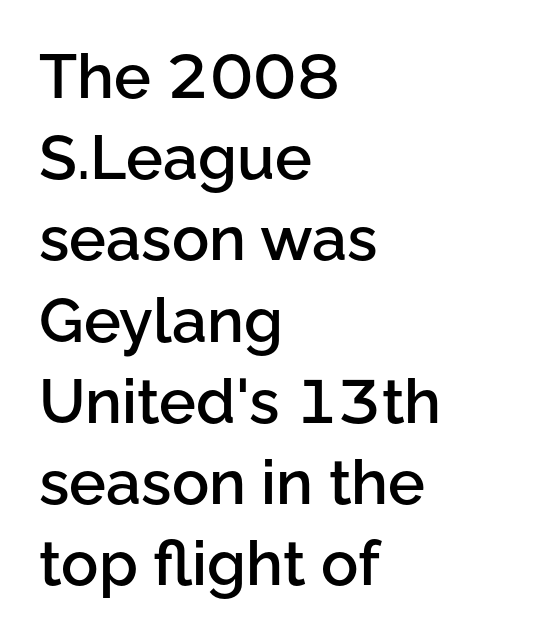
The image shows 62 px semibold sans-serif type, upright; set left-aligned, normal line spacing (1.31x), normal letter spacing, not underlined; low stroke contrast and a medium x-height.
